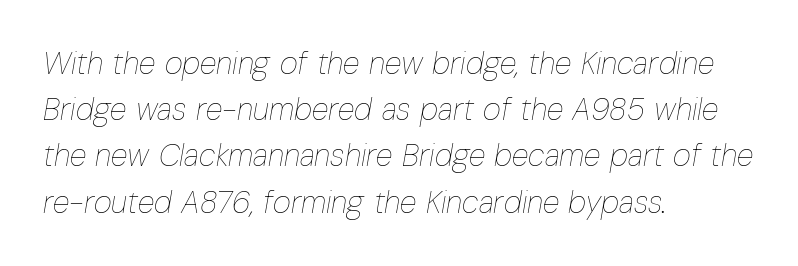
The image shows 31 px thin, condensed type, italic (leaning right); set left-aligned, normal line spacing (1.49x), normal letter spacing, not underlined; low stroke contrast and a medium x-height.
